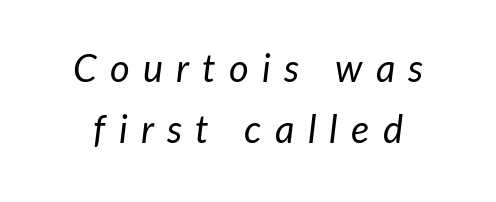
Q: Is the text bold? A: No.
Q: Is the text italic (slanted)? A: Yes, it leans right by about 7 degrees.
Q: Is the text underlined? A: No.
Q: Is the spacing between letters normal or unusually wide? A: Unusually wide.
Q: Is the spacing between lines tight, normal or loose? A: Normal.
Q: Width (condensed, normal, or wide)? A: Normal.
Q: Stroke contrast? A: Low.
Q: x-height? A: Medium.
Q: Monospaced? A: No.
